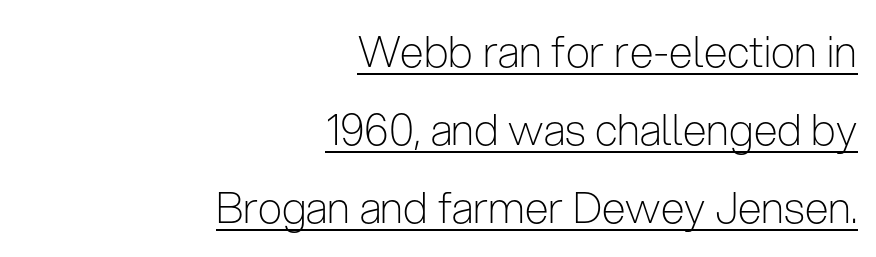
{"serif": "no", "italic": "no", "bold": "no", "weight": "light", "width": "condensed", "stroke_contrast": "low", "x_height": "medium", "monospaced": "no", "underline": "yes", "align": "right", "line_spacing_ratio": 1.81, "letter_spacing": "normal", "letter_spacing_em": 0.0, "glyph_px": 43}
